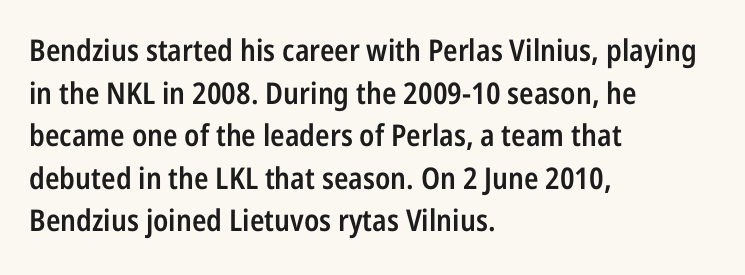
{"serif": "no", "italic": "no", "bold": "semi", "weight": "semibold", "width": "condensed", "stroke_contrast": "low", "x_height": "medium", "monospaced": "no", "underline": "no", "align": "left", "line_spacing": "normal", "line_spacing_ratio": 1.42, "letter_spacing": "normal", "letter_spacing_em": 0.0, "glyph_px": 30}
